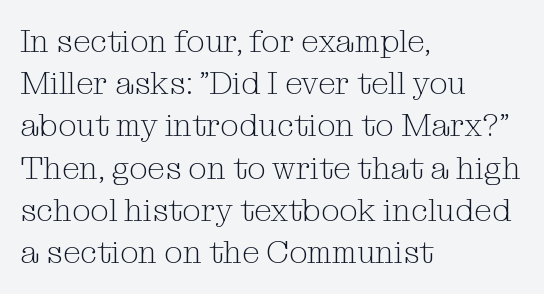
Is the stroke heavy? The answer is a plain regular-or-lighter. Words appear dense and cohesive because spacing is normal. Looks like regular typesetting: each glyph gets only the width it needs. The line-height multiplier appears to be the usual default.
